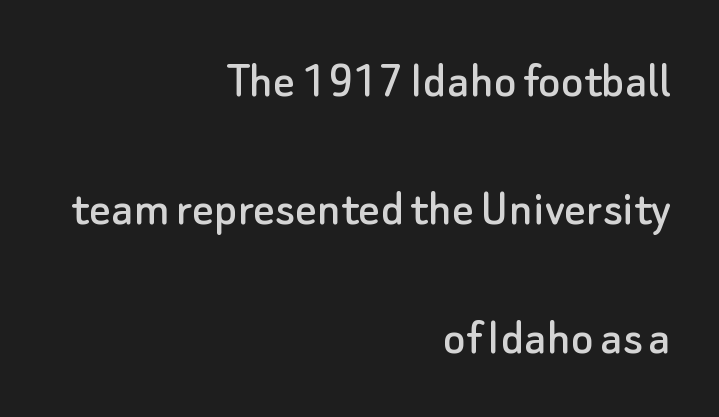
Posture: vertical. Does the copy run flush right? Yes — the right margin is perfectly even. If you measured baseline to baseline, you'd find a long distance. The glyphs are unaccompanied by any horizontal stroke below them. The typeface chosen for these lines omits serifs. Each word holds together tightly as a unit, with standard inter-letter gaps.
